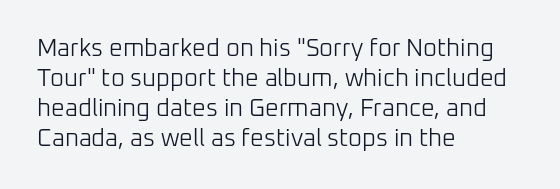
{"italic": "no", "bold": "no", "underline": "no", "align": "left", "line_spacing": "normal", "line_spacing_ratio": 1.25, "letter_spacing": "normal", "letter_spacing_em": 0.0, "glyph_px": 24}
